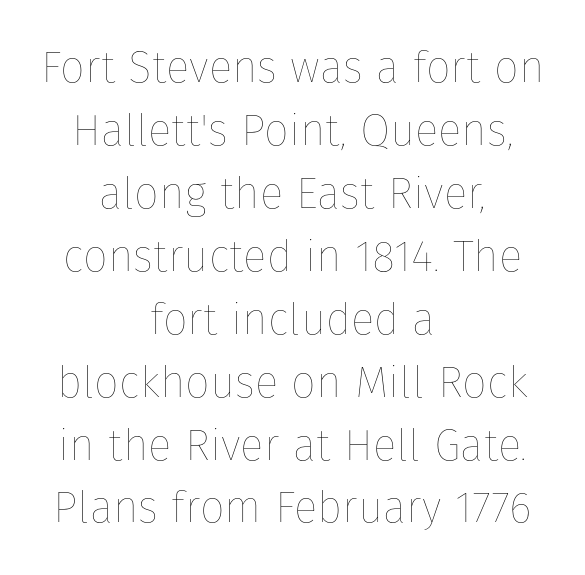
Look at the tracking — it's just the regular setting, nothing added. Is the block centered? Yes — each line is placed symmetrically about the middle. Proportional: the letters do not fall into vertical columns. The specimen reads as upright at a glance.
